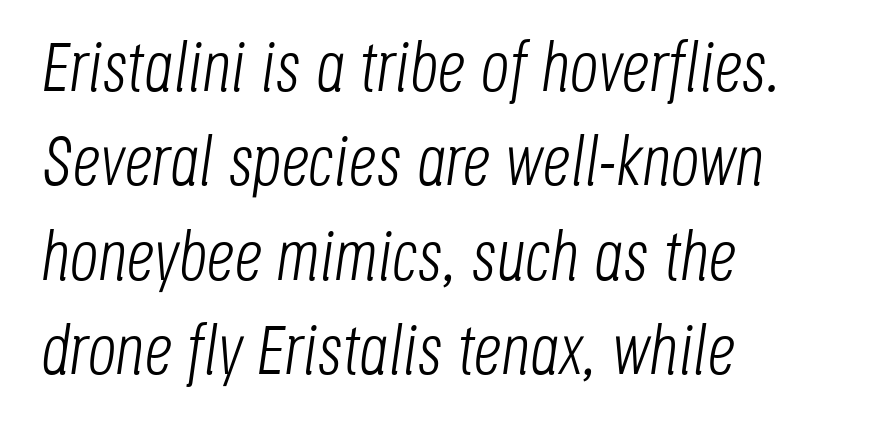
{"italic": "yes", "lean": "right", "slant_degrees": 8, "bold": "no", "weight": "light", "width": "condensed", "stroke_contrast": "low", "x_height": "large", "monospaced": "no", "underline": "no", "align": "left", "line_spacing": "normal", "line_spacing_ratio": 1.35, "letter_spacing": "normal", "letter_spacing_em": 0.0, "glyph_px": 70}
